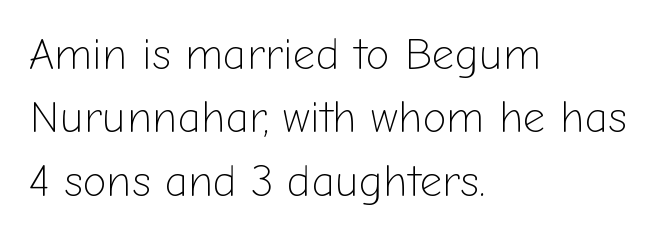
Interline gaps are of average width in this sample. The letterforms sit at book weight or below. Only glyphs here, with clear space below each row. Where is the straight margin? On the left.
